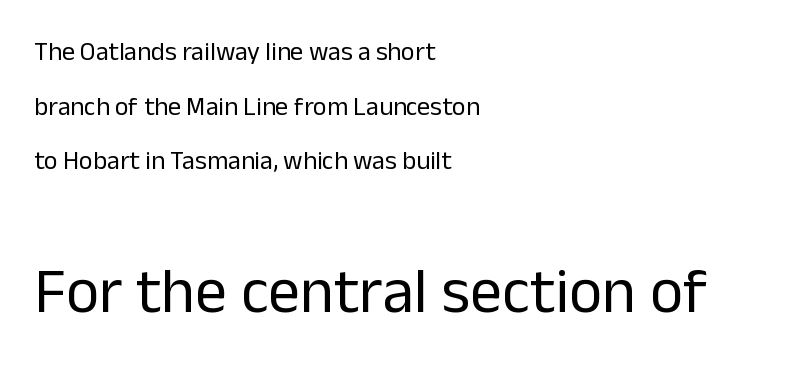
Q: Is the text bold? A: No.
Q: Is the text italic (slanted)? A: No, it is upright.
Q: Is the typeface a serif or a sans-serif typeface? A: Sans-serif.
Q: Is the text underlined? A: No.
Q: How is the paragraph aligned? A: Left-aligned.
Q: Is the spacing between letters normal or unusually wide? A: Normal.
Q: Is the spacing between lines tight, normal or loose? A: Loose.
Q: Which block of text is set in a larger size, the first (top) or the second (bottom)? A: The second (bottom) one.
Q: Width (condensed, normal, or wide)? A: Normal.
Q: Stroke contrast? A: Low.
Q: x-height? A: Medium.
Q: Monospaced? A: No.
